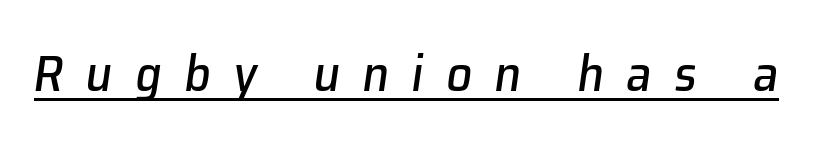
Q: Is the text italic (slanted)? A: Yes, it leans right by about 8 degrees.
Q: Is the text underlined? A: Yes.
Q: Is the spacing between letters normal or unusually wide? A: Unusually wide.
Q: Width (condensed, normal, or wide)? A: Normal.
Q: Stroke contrast? A: Low.
Q: x-height? A: Medium.
Q: Monospaced? A: No.
